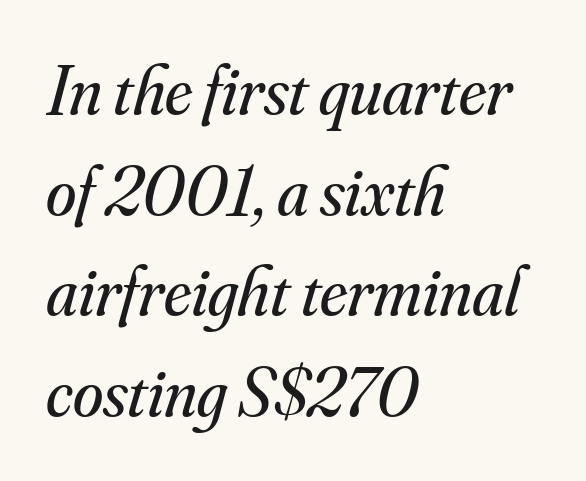
Stems and bowls with no extra thickness — not bold. The specimen reads as italic at a glance. The gap between lines stays unmarked. Which margin do the lines hug? The left one — the right edge is uneven. In terms of letterform style, serifs are clearly present. Students, observe: this is what conventionally led text looks like.
